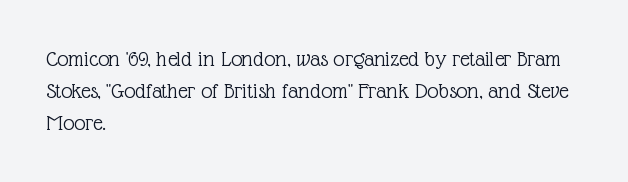
The image shows 23 px text type, upright; set left-aligned, normal line spacing (1.4x), normal letter spacing, not underlined.
